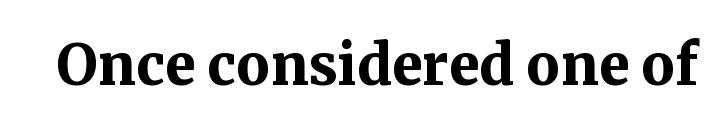
No word sits above an underline. You could not count columns in this text — the font is proportionally spaced. The text was rendered using a seriffed face with decorative stroke endings. Does extra space separate the letters? No, they use regular spacing. This is roman type, the default non-slanted kind.
